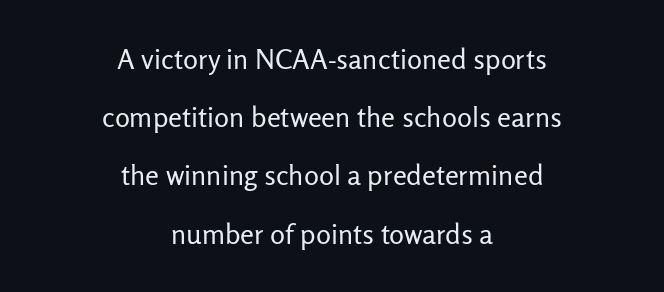
Q: Is the text bold? A: No.
Q: Is the text italic (slanted)? A: No, it is upright.
Q: Is the typeface a serif or a sans-serif typeface? A: Sans-serif.
Q: Is the text underlined? A: No.
Q: How is the paragraph aligned? A: Centered.
Q: Is the spacing between letters normal or unusually wide? A: Normal.
Q: Is the spacing between lines tight, normal or loose? A: Loose.
Q: Width (condensed, normal, or wide)? A: Normal.
Q: Stroke contrast? A: Low.
Q: x-height? A: Medium.
Q: Monospaced? A: No.
